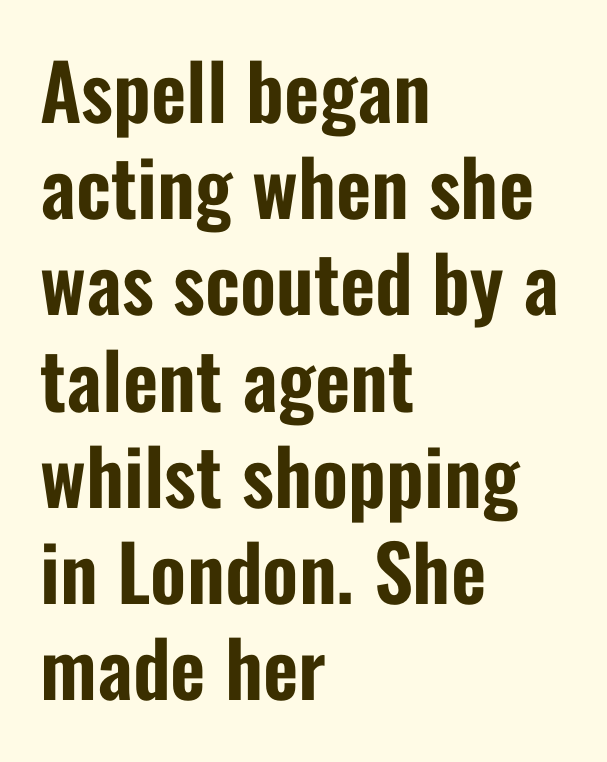
{"serif": "no", "italic": "no", "width": "condensed", "stroke_contrast": "low", "x_height": "medium", "monospaced": "no", "underline": "no", "align": "left", "line_spacing": "normal", "line_spacing_ratio": 1.25, "letter_spacing": "normal", "letter_spacing_em": 0.0, "glyph_px": 77}
